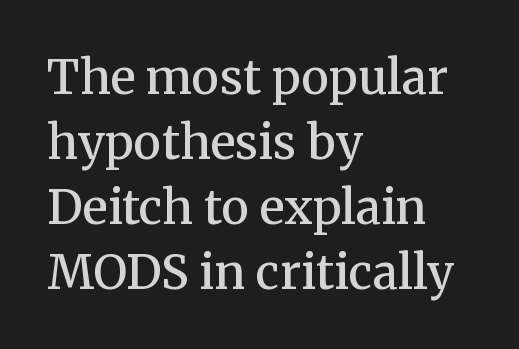
Proportional: the letters do not fall into vertical columns. The passage shown has conventional tracking throughout. Is the type bold? Partly — it's a semibold, heavier than regular but not fully bold. To sum up the face: it has serifs. Do the letters lean? They stand straight. Check the space under the baseline: it is left empty.
